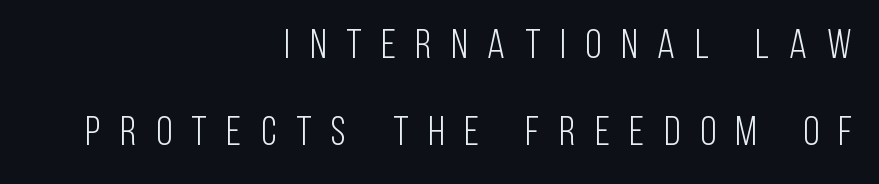
The strip under each line holds only bare page. Style check: upright. Each stroke keeps to a modest, everyday thickness or less. Someone cranked the tracking dial way up on this one. Does the leading feel generous? Absolutely, it's lavish. Are there feet on the stems? There aren't — it's a sans.
